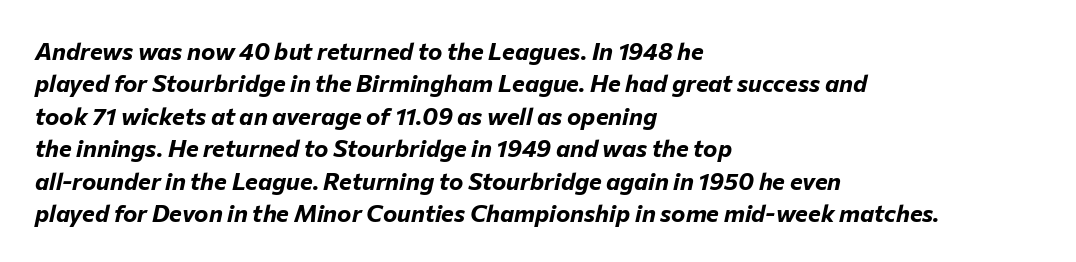
Q: Is the text bold? A: Yes.
Q: Is the text italic (slanted)? A: Yes, it leans right by about 12 degrees.
Q: Is the text underlined? A: No.
Q: How is the paragraph aligned? A: Left-aligned.
Q: Is the spacing between letters normal or unusually wide? A: Normal.
Q: Is the spacing between lines tight, normal or loose? A: Normal.
